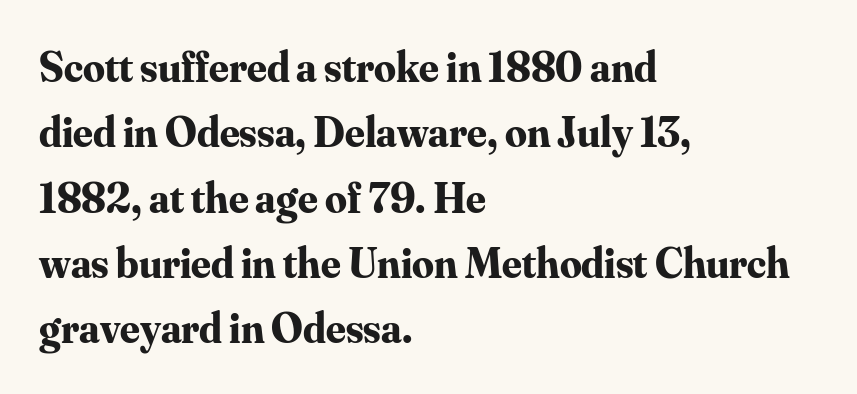
{"serif": "yes", "italic": "no", "bold": "yes", "weight": "bold", "width": "normal", "stroke_contrast": "medium", "x_height": "small", "monospaced": "no", "underline": "no", "align": "left", "line_spacing": "normal", "line_spacing_ratio": 1.52, "letter_spacing": "normal", "letter_spacing_em": 0.0, "glyph_px": 43}
